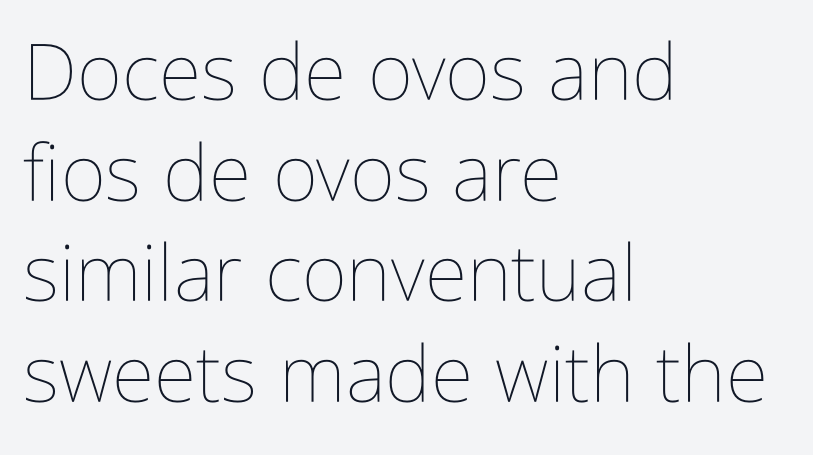
Q: Is the text bold? A: No.
Q: Is the text italic (slanted)? A: No, it is upright.
Q: Is the text underlined? A: No.
Q: How is the paragraph aligned? A: Left-aligned.
Q: Is the spacing between letters normal or unusually wide? A: Normal.
Q: Is the spacing between lines tight, normal or loose? A: Normal.
Q: Width (condensed, normal, or wide)? A: Condensed.
Q: Stroke contrast? A: Low.
Q: x-height? A: Medium.
Q: Monospaced? A: No.
